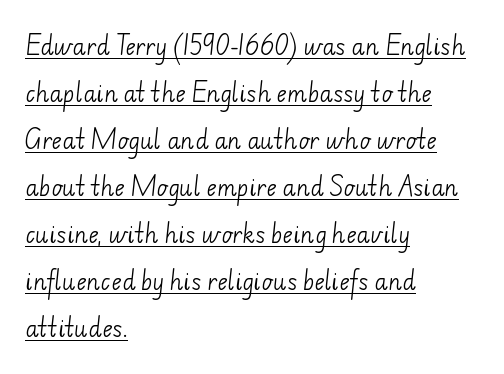
Q: Is the text bold? A: No.
Q: Is the text underlined? A: Yes.
Q: How is the paragraph aligned? A: Left-aligned.
Q: Is the spacing between letters normal or unusually wide? A: Normal.
Q: Is the spacing between lines tight, normal or loose? A: Loose.
